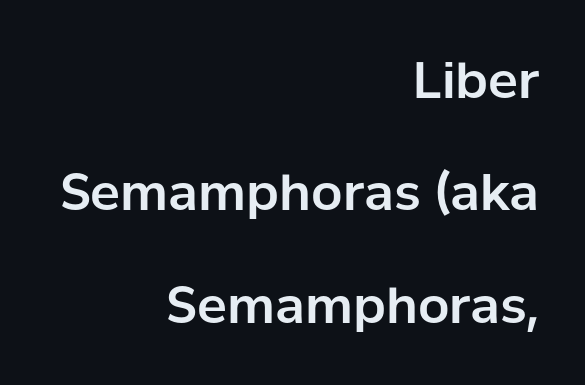
The image shows 50 px sans-serif type, upright; set right-aligned, loose line spacing (2.25x), normal letter spacing, not underlined; low stroke contrast and a medium x-height.
